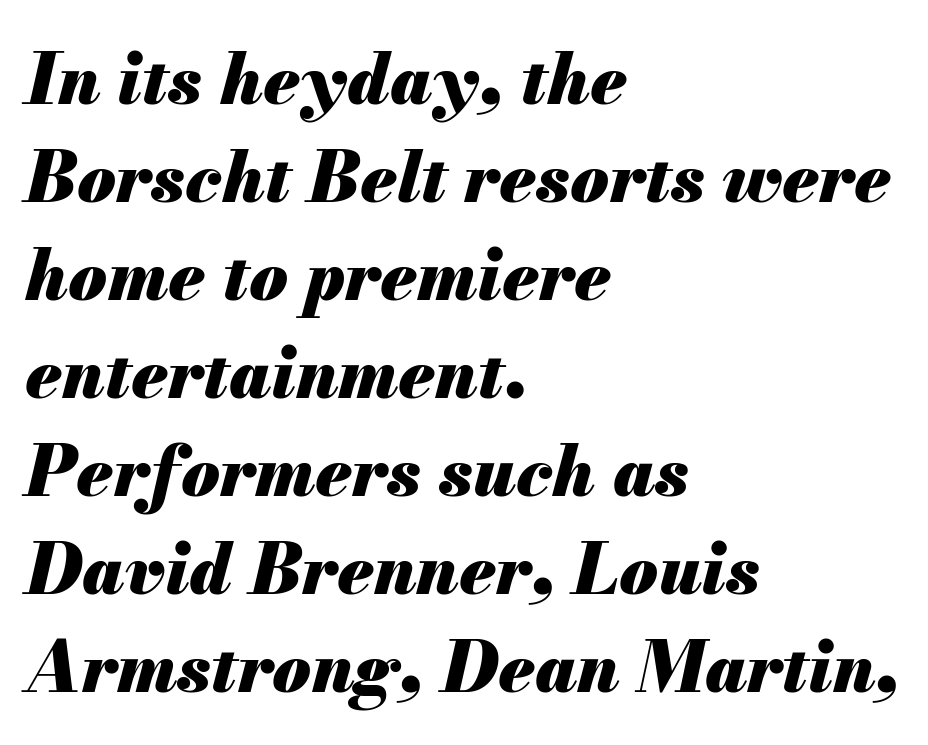
The image shows 70 px heavy type, italic (leaning right); set left-aligned, normal line spacing (1.4x), normal letter spacing, not underlined; medium stroke contrast and a small x-height.
